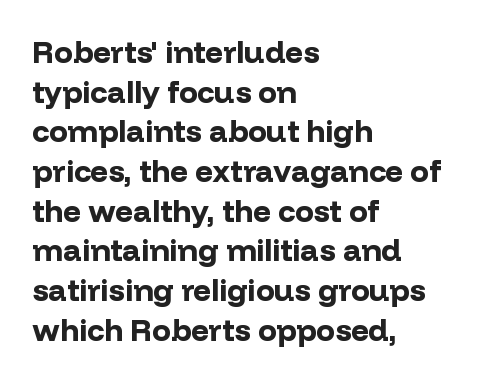
The image shows 31 px bold sans-serif type, upright; set left-aligned, normal line spacing (1.28x), normal letter spacing, not underlined; low stroke contrast and a medium x-height.
